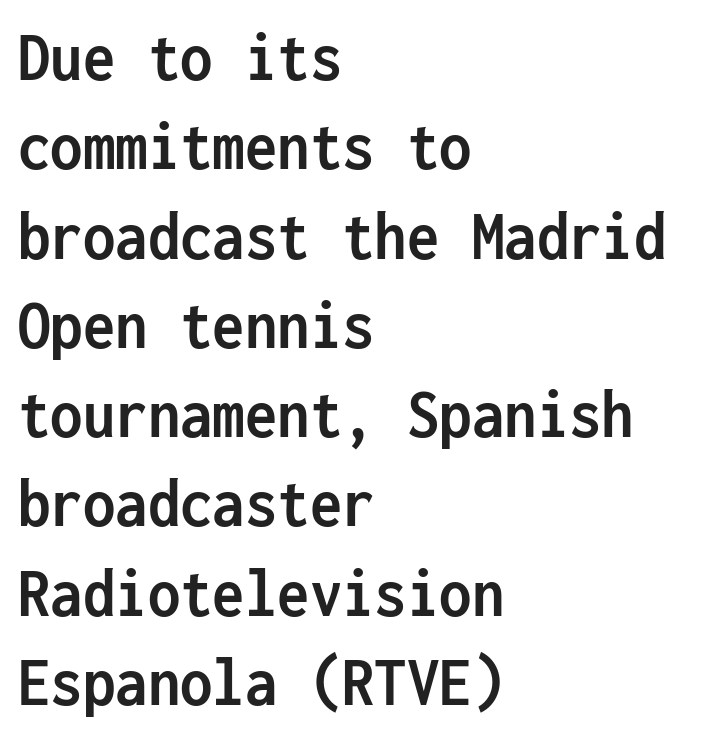
Between one letter and the next there's only the usual sliver of space. Do the characters align in a grid? Yes, the font is monospaced. Decoration check: the copy has no underline. Posture: vertical. The designer went with a sans here, leaving each stem footless. Strokes here are thick enough to call this a true bold.
